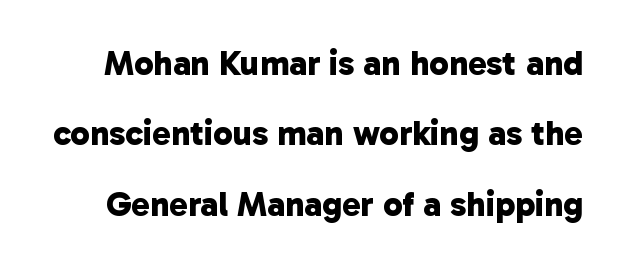
Plain, unruled lines of type. The rendering shows plain stroke endings on the letterforms — a sans-serif design. Tracking here is standard; glyphs follow each other at the usual distance. Notice the wide empty band between every row — that's loose leading.
